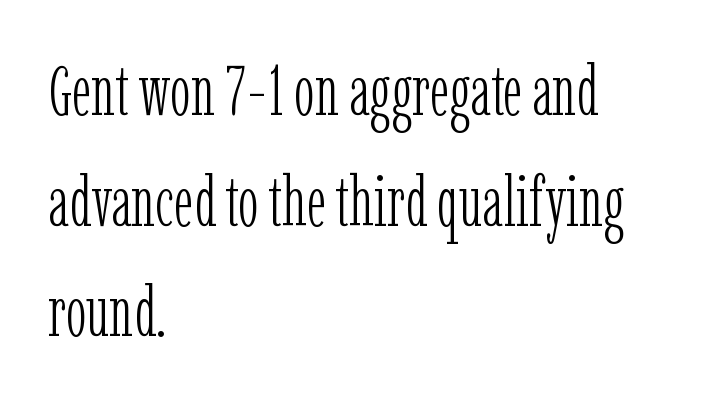
Notice how the passage keeps a crisp vertical edge on the left only. Words float on clear page, feet unadorned. Ink coverage per letter is moderate at most. The face used here is proportionally spaced, like ordinary book or web type. Posture: vertical.
